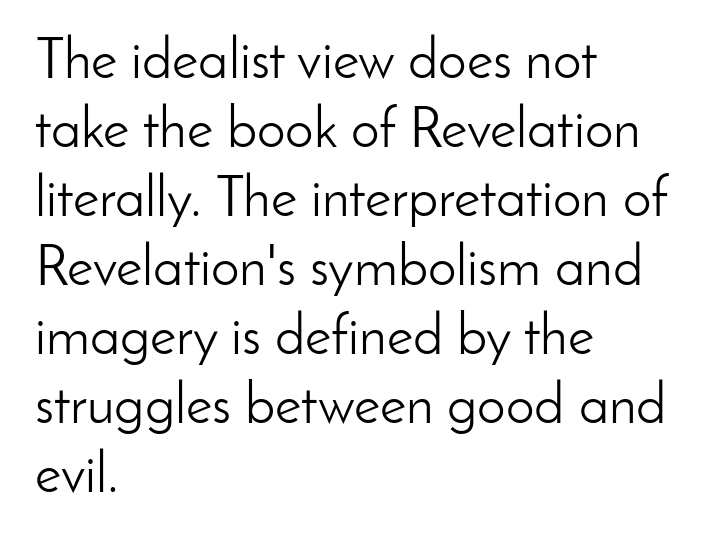
The image shows 57 px light sans-serif type, upright; set left-aligned, line spacing 1.21x, normal letter spacing, not underlined; low stroke contrast and a small x-height.
